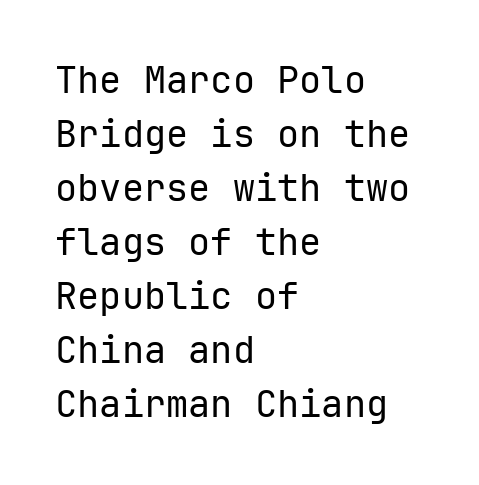
{"serif": "no", "italic": "no", "bold": "no", "weight": "regular", "width": "normal", "stroke_contrast": "low", "x_height": "medium", "underline": "no", "align": "left", "line_spacing": "normal", "line_spacing_ratio": 1.46, "letter_spacing": "normal", "letter_spacing_em": 0.0, "glyph_px": 37}
